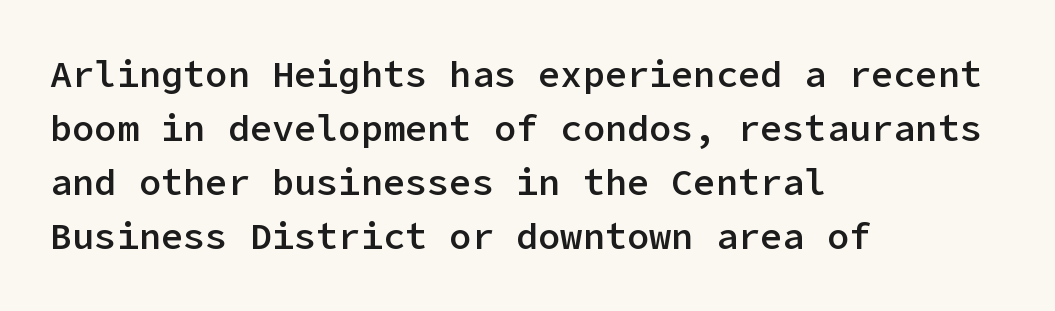
Bold? Not quite — semibold, heavier than regular but stopping short. Default kerning and tracking; the words read as compact shapes. Does the type have serifs? No, each stem ends abruptly. The font's upright variant was chosen for this text. Leading matches the norm, producing a regular column. The zone under the glyphs is completely vacant.
